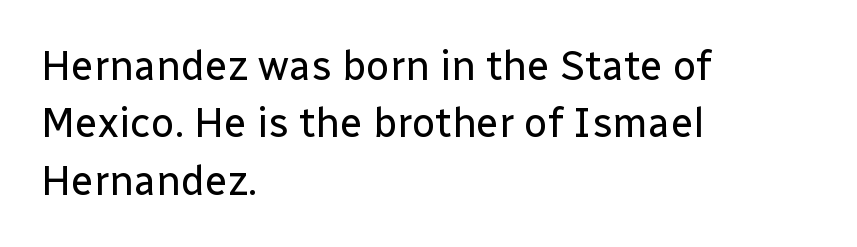
The image shows 41 px regular-weight sans-serif type, upright; set left-aligned, normal line spacing (1.4x), normal letter spacing, not underlined; low stroke contrast and a medium x-height.
